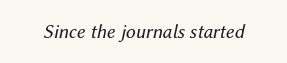
Words appear dense and cohesive because spacing is normal. The area under the type is left untouched. The strokes are not fattened; the text isn't bold. The whole block is typeset with a tilt.
